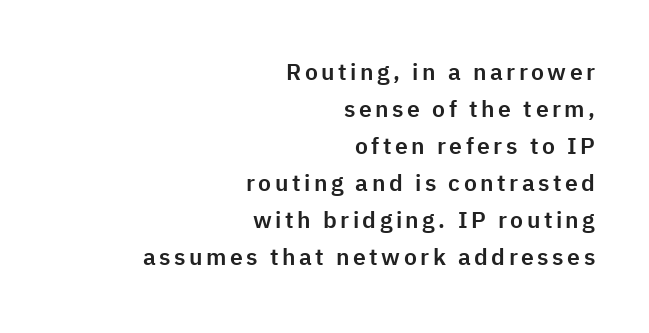
{"italic": "no", "underline": "no", "align": "right", "line_spacing": "normal", "line_spacing_ratio": 1.61, "glyph_px": 23}
